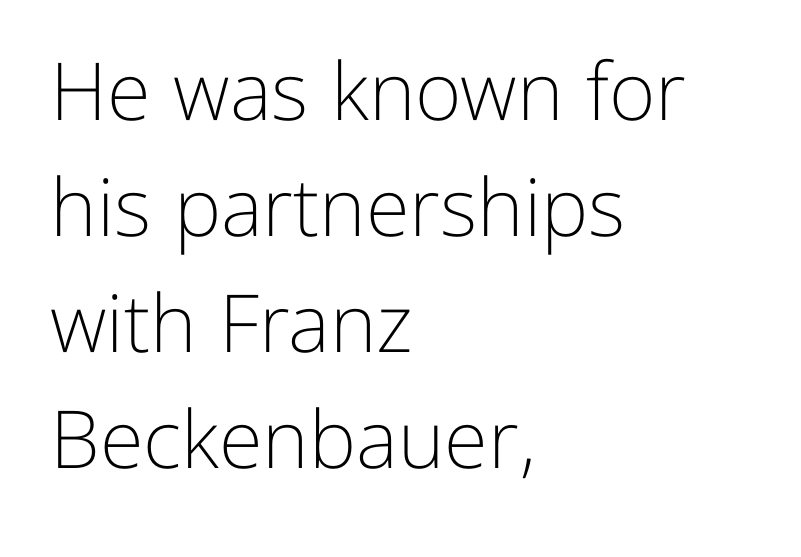
Character widths vary here, with narrow letters taking less room than wide ones. Line beginnings align vertically; line endings do not. Italic? Not at all — the glyphs are vertical. Standard letterfit; no display-style spreading of the glyphs. The passage shown is not bold in any degree. Observe the absence of serifs on each vertical stroke in this sample.
